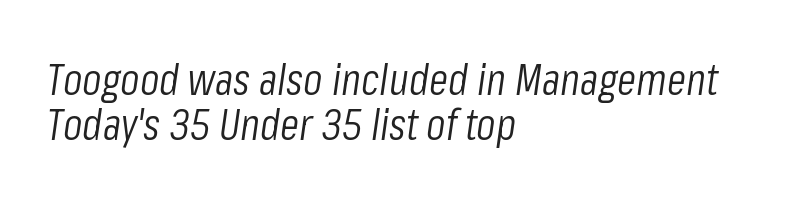
The horizontal fit of the characters is conventional and even. This sample has the flowing, uneven cadence of proportional lettering. Honestly, the rows look squashed on top of each other. The letters look calm and open, with moderate or lighter stems. The text carries the slant typical of an italic or oblique font.
